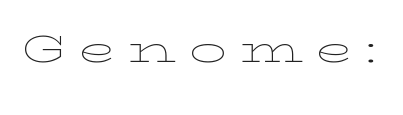
The image shows 50 px thin, wide type, upright; set unusually wide letter spacing (+0.24 em), not underlined; low stroke contrast and a medium x-height.
